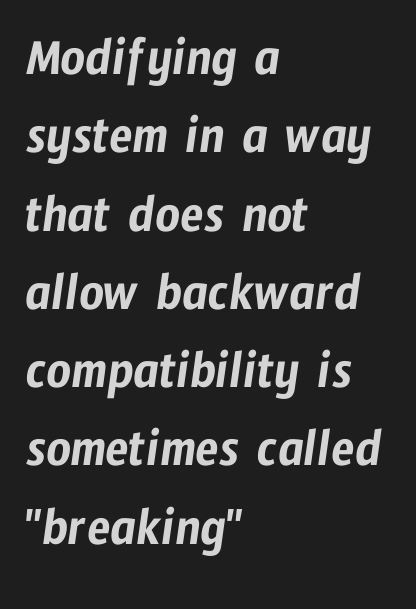
Q: Is the typeface a serif or a sans-serif typeface? A: Sans-serif.
Q: Is the text underlined? A: No.
Q: How is the paragraph aligned? A: Left-aligned.
Q: Is the spacing between letters normal or unusually wide? A: Normal.
Q: Is the spacing between lines tight, normal or loose? A: Normal.
Q: Width (condensed, normal, or wide)? A: Condensed.
Q: Stroke contrast? A: Low.
Q: x-height? A: Medium.
Q: Monospaced? A: No.
